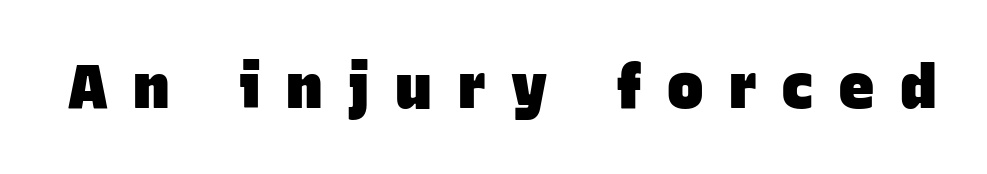
{"serif": "no", "bold": "yes", "weight": "heavy", "width": "normal", "stroke_contrast": "low", "x_height": "large", "monospaced": "no", "underline": "no", "letter_spacing": "wide", "letter_spacing_em": 0.42, "glyph_px": 61}
